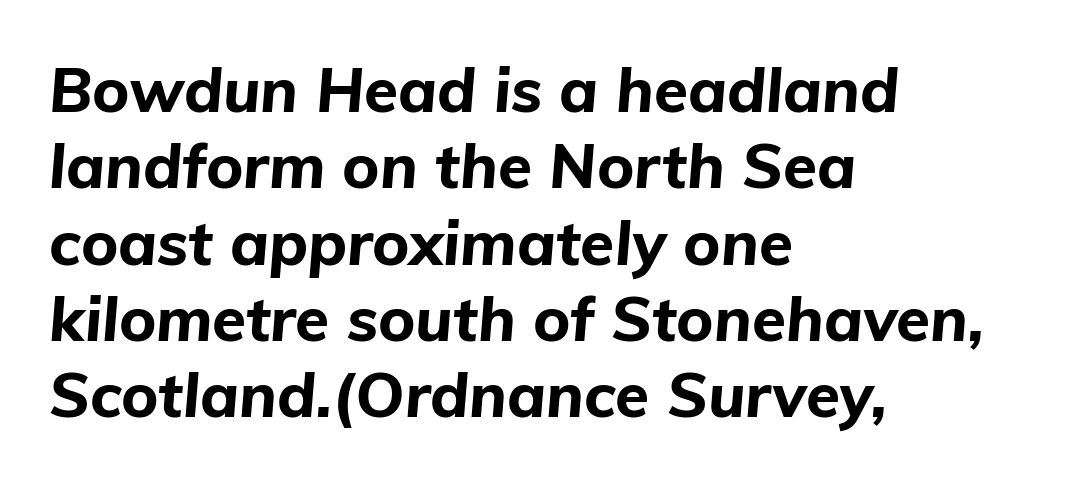
The axis of the letterforms is tilted away from vertical. This sample uses plain, unmodified letter spacing. Leftover space on each line is placed entirely after the last word. The passage shown is typed in a proportional face where columns would drift. Set as a true bold cut, around the 700 mark. Each row of text sits above clean, open space.
